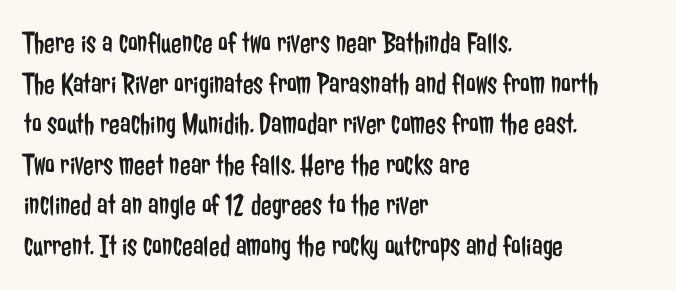
{"serif": "no", "italic": "no", "bold": "no", "weight": "regular", "width": "condensed", "stroke_contrast": "low", "x_height": "medium", "monospaced": "no", "underline": "no", "align": "left", "line_spacing": "normal", "line_spacing_ratio": 1.31, "letter_spacing": "normal", "letter_spacing_em": 0.0, "glyph_px": 31}
